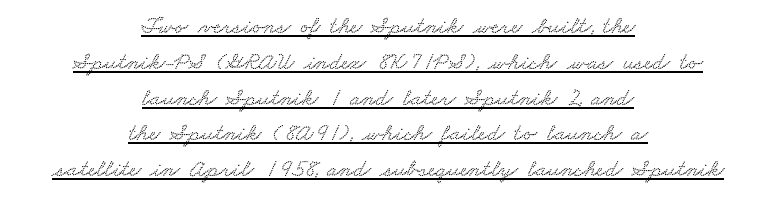
The image shows 24 px text type; set centered, normal line spacing (1.49x), normal letter spacing, underlined.
